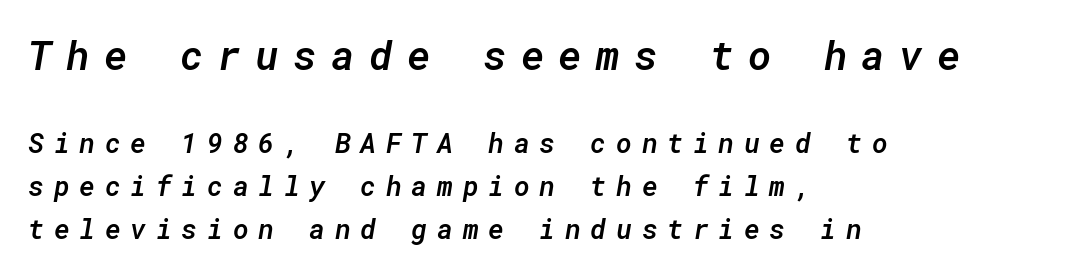
Q: Is the text bold? A: Semi-bold.
Q: Is the text italic (slanted)? A: Yes, it leans right by about 10 degrees.
Q: Is the text underlined? A: No.
Q: How is the paragraph aligned? A: Left-aligned.
Q: Is the spacing between letters normal or unusually wide? A: Unusually wide.
Q: Is the spacing between lines tight, normal or loose? A: Normal.
Q: Which block of text is set in a larger size, the first (top) or the second (bottom)? A: The first (top) one.
Q: Width (condensed, normal, or wide)? A: Normal.
Q: Stroke contrast? A: Low.
Q: x-height? A: Medium.
Q: Monospaced? A: Yes.
